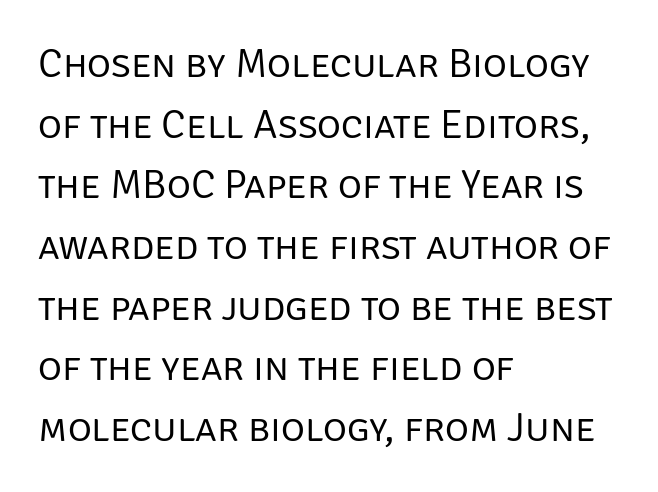
The image shows 41 px regular-weight sans-serif type, upright; set left-aligned, normal line spacing (1.48x), normal letter spacing, not underlined; low stroke contrast and a large x-height.
